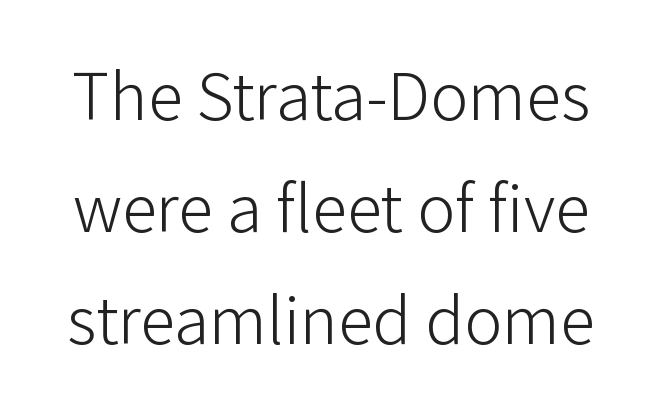
The image shows 71 px light sans-serif type, upright; set normal line spacing (1.58x), normal letter spacing, not underlined; low stroke contrast and a medium x-height.
